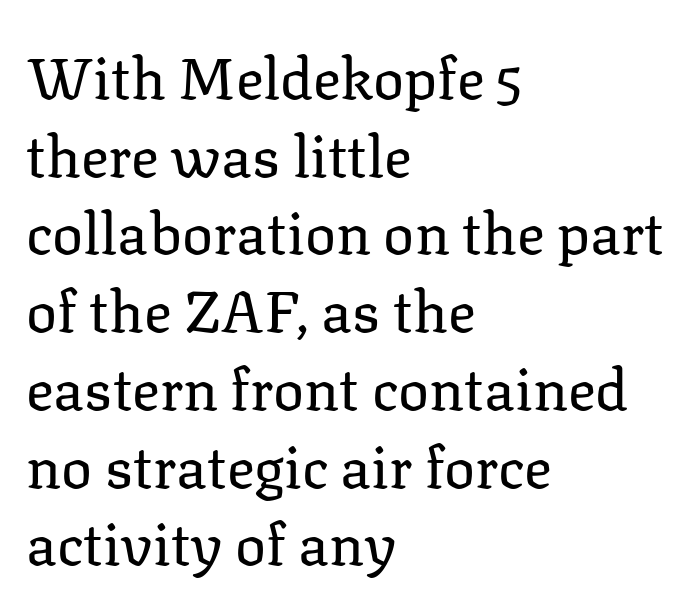
The characters display serif detailing at their extremities. The rendering uses natural spacing where letterforms have individual widths. The lettering holds an erect, upright posture throughout. The typesetting does not lean heavy: it is not bold. Baseline-to-baseline distance is the conventional proportion of letter height. All the whitespace from short lines collects on the right.
